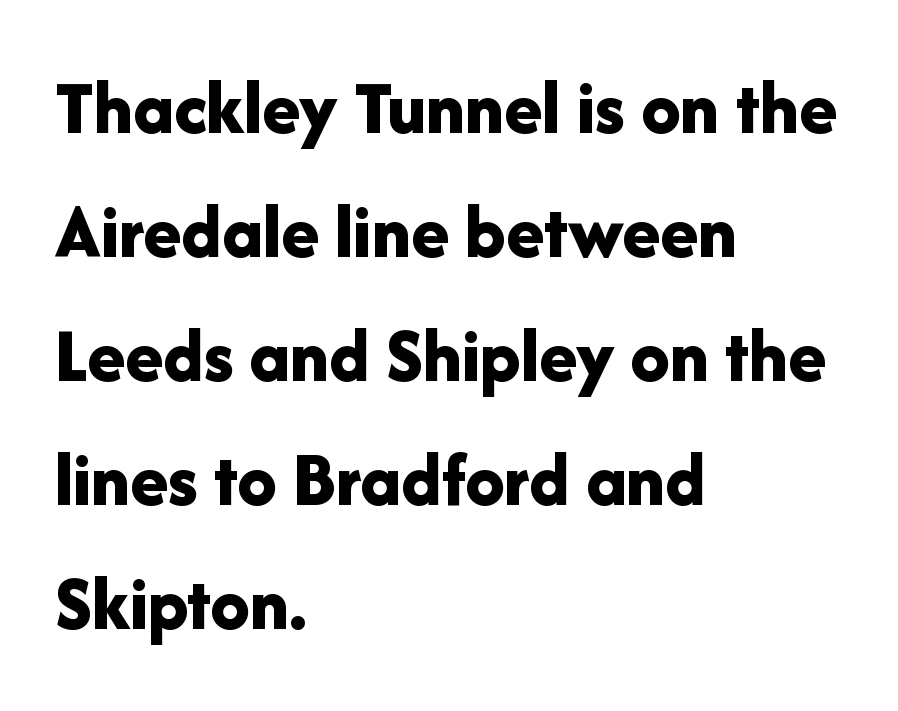
{"serif": "no", "italic": "no", "bold": "yes", "weight": "bold", "width": "normal", "stroke_contrast": "low", "x_height": "medium", "monospaced": "no", "underline": "no", "align": "left", "line_spacing": "normal", "line_spacing_ratio": 1.59, "letter_spacing": "normal", "letter_spacing_em": 0.0, "glyph_px": 78}
